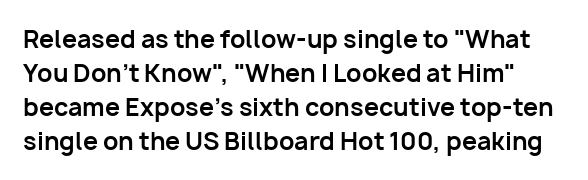
{"italic": "no", "bold": "yes", "underline": "no", "line_spacing": "normal", "line_spacing_ratio": 1.41, "letter_spacing": "normal", "letter_spacing_em": 0.0, "glyph_px": 24}
